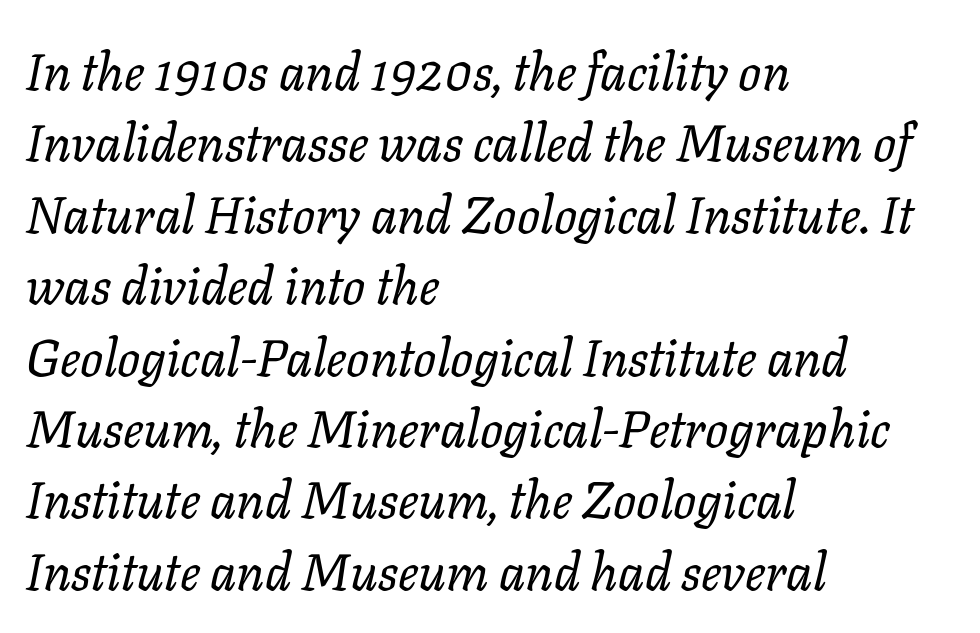
Q: Is the text bold? A: No.
Q: Is the text italic (slanted)? A: Yes, it leans right by about 11 degrees.
Q: Is the text underlined? A: No.
Q: How is the paragraph aligned? A: Left-aligned.
Q: Is the spacing between letters normal or unusually wide? A: Normal.
Q: Is the spacing between lines tight, normal or loose? A: Normal.
Q: Width (condensed, normal, or wide)? A: Normal.
Q: Stroke contrast? A: Low.
Q: x-height? A: Medium.
Q: Monospaced? A: No.
